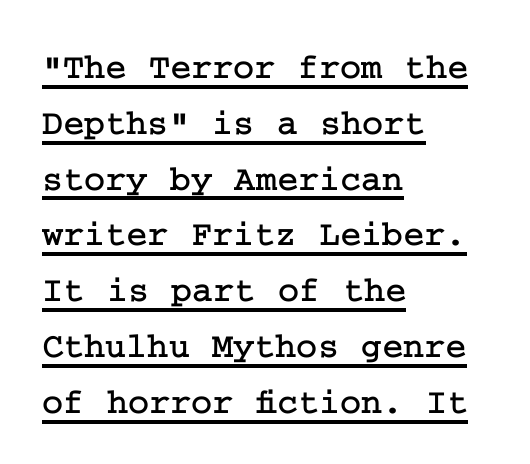
No extra tracking has been applied to these lines. Classification — serif. The text block is weighted toward the left margin, trailing off unevenly rightward. Does the leading feel generous? No, just average.
